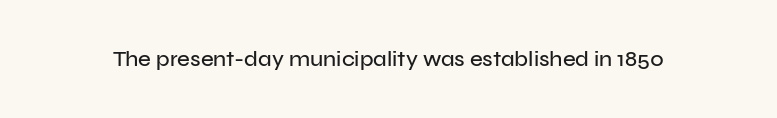
{"italic": "no", "underline": "no", "letter_spacing": "normal", "letter_spacing_em": 0.0, "glyph_px": 22}
